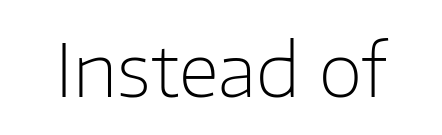
Q: Is the text bold? A: No.
Q: Is the text italic (slanted)? A: No, it is upright.
Q: Is the typeface a serif or a sans-serif typeface? A: Sans-serif.
Q: Is the text underlined? A: No.
Q: Is the spacing between letters normal or unusually wide? A: Normal.
Q: Width (condensed, normal, or wide)? A: Normal.
Q: Stroke contrast? A: Low.
Q: x-height? A: Medium.
Q: Monospaced? A: No.
